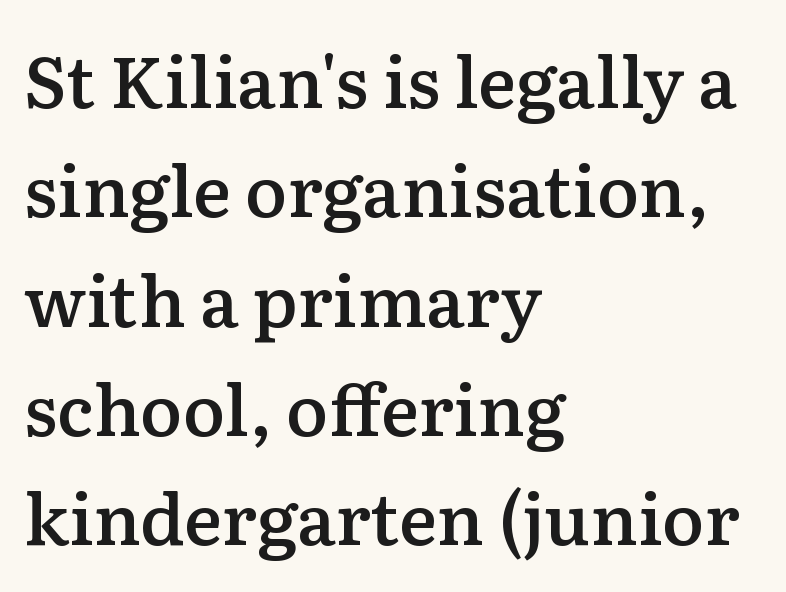
{"serif": "yes", "italic": "no", "bold": "semi", "weight": "semibold", "width": "normal", "stroke_contrast": "low", "x_height": "medium", "monospaced": "no", "underline": "no", "align": "left", "line_spacing": "normal", "line_spacing_ratio": 1.54, "letter_spacing": "normal", "letter_spacing_em": 0.0, "glyph_px": 71}
